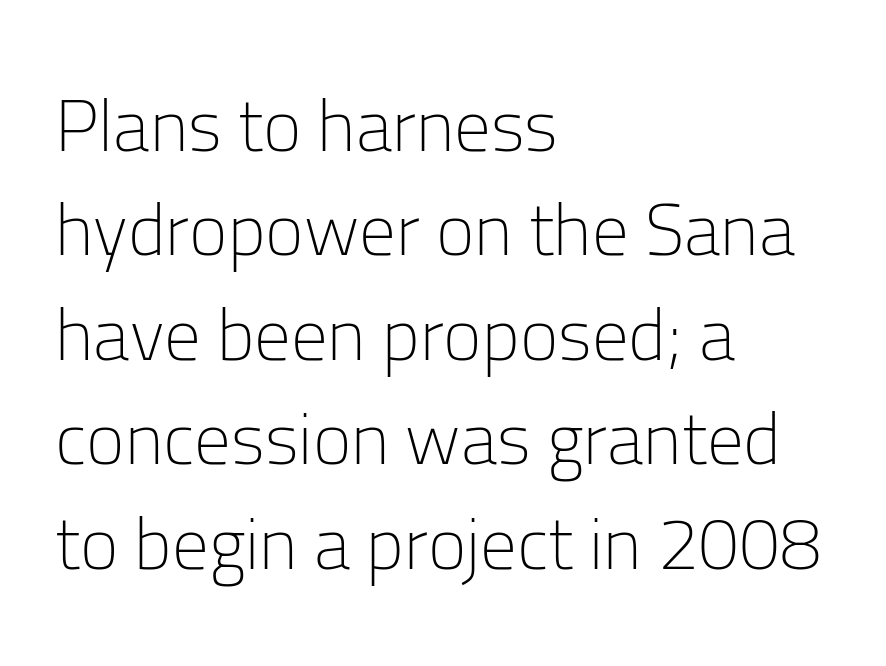
The image shows 73 px light sans-serif type, upright; set left-aligned, normal line spacing (1.43x), normal letter spacing, not underlined; low stroke contrast and a medium x-height.
